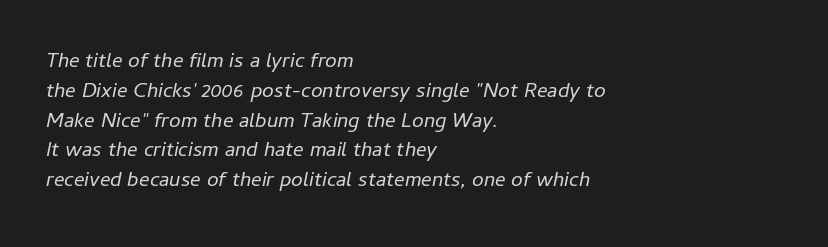
{"italic": "yes", "lean": "right", "slant_degrees": 11, "bold": "no", "underline": "no", "align": "left", "line_spacing": "normal", "line_spacing_ratio": 1.42, "letter_spacing": "normal", "letter_spacing_em": 0.0, "glyph_px": 21}
